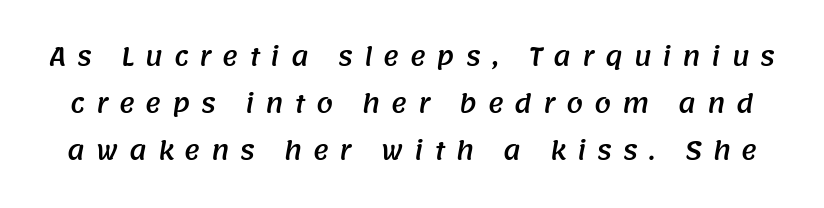
Does the leading feel generous? Absolutely, it's lavish. Tracking here is generous; glyphs stand well apart from one another. Lines of text with bare space underneath.
